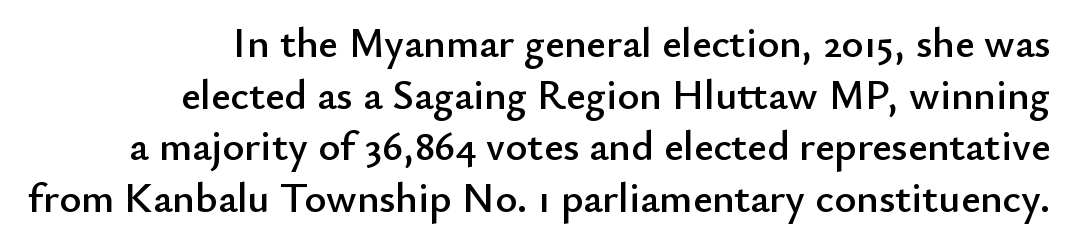
{"serif": "no", "italic": "no", "width": "normal", "stroke_contrast": "low", "x_height": "small", "monospaced": "no", "underline": "no", "align": "right", "line_spacing_ratio": 1.23, "letter_spacing": "normal", "letter_spacing_em": 0.0, "glyph_px": 42}
